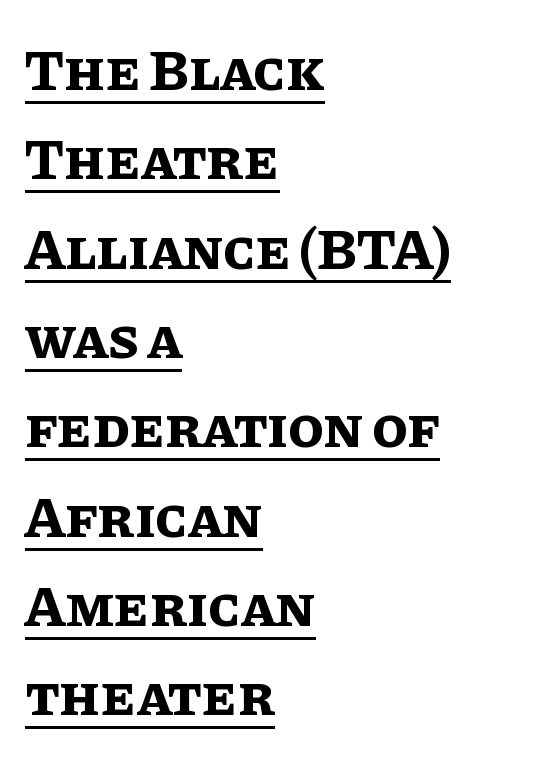
{"italic": "no", "bold": "yes", "weight": "bold", "width": "normal", "stroke_contrast": "low", "x_height": "large", "monospaced": "no", "underline": "yes", "align": "left", "line_spacing": "normal", "line_spacing_ratio": 1.54, "letter_spacing": "normal", "letter_spacing_em": 0.0, "glyph_px": 58}
